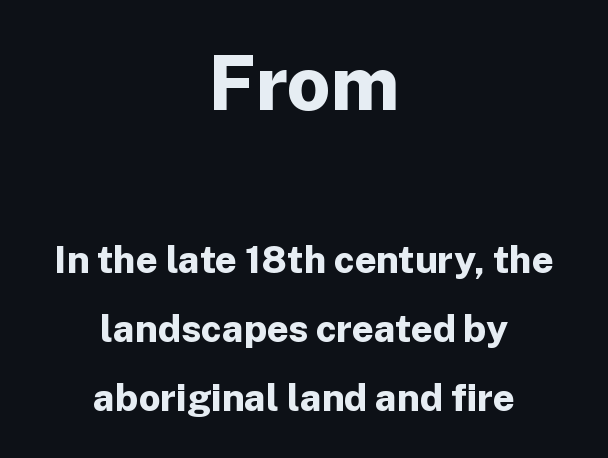
{"serif": "no", "italic": "no", "bold": "yes", "weight": "bold", "width": "normal", "stroke_contrast": "low", "x_height": "medium", "monospaced": "no", "underline": "no", "align": "center", "line_spacing_ratio": 1.82, "letter_spacing": "normal", "letter_spacing_em": 0.0, "larger_block": "first", "size_ratio": 2.0, "glyph_px": 76}
